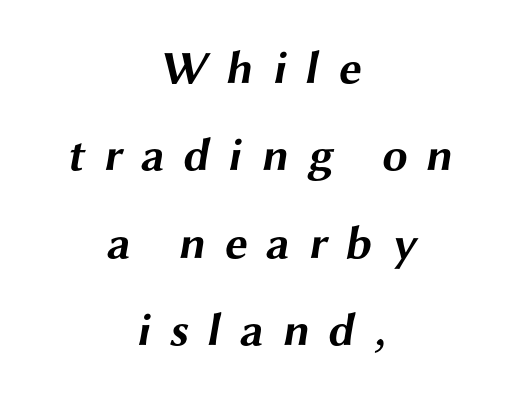
The image shows 46 px bold, wide sans-serif type; set centered, loose line spacing (1.9x), unusually wide letter spacing (+0.4 em), not underlined; medium stroke contrast and a medium x-height.
